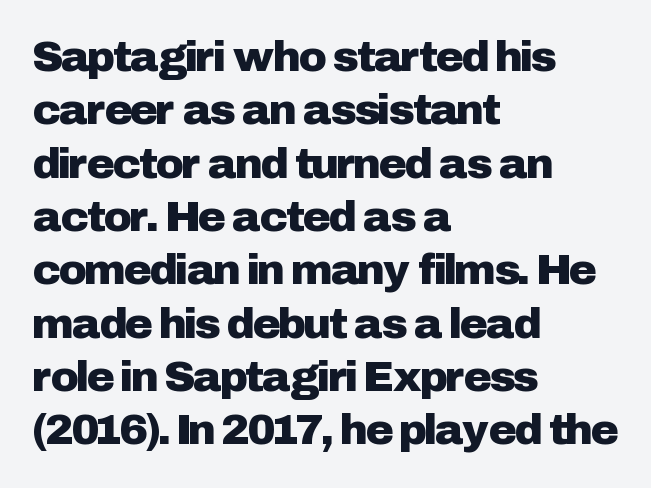
The image shows 43 px sans-serif type, upright; set left-aligned, line spacing 1.24x, normal letter spacing, not underlined; low stroke contrast and a medium x-height.
